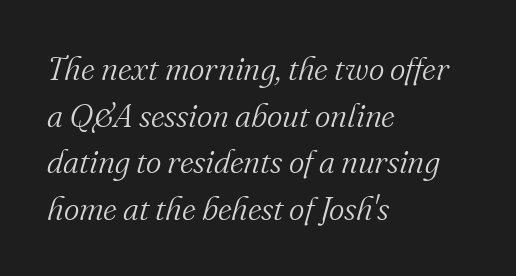
The image shows 33 px light serif type, italic (leaning right); set left-aligned, normal line spacing (1.41x), normal letter spacing, not underlined; medium stroke contrast and a small x-height.
